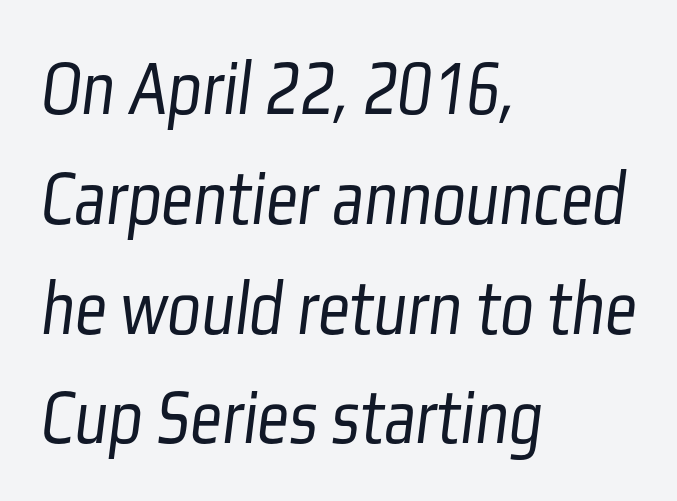
Q: Is the text bold? A: No.
Q: Is the typeface a serif or a sans-serif typeface? A: Sans-serif.
Q: Is the text underlined? A: No.
Q: How is the paragraph aligned? A: Left-aligned.
Q: Is the spacing between letters normal or unusually wide? A: Normal.
Q: Is the spacing between lines tight, normal or loose? A: Normal.
Q: Width (condensed, normal, or wide)? A: Condensed.
Q: Stroke contrast? A: Low.
Q: x-height? A: Medium.
Q: Monospaced? A: No.
